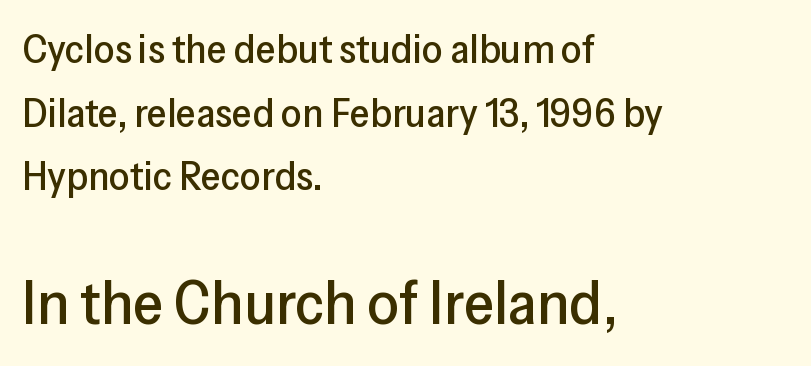
Q: Is the text italic (slanted)? A: No, it is upright.
Q: Is the typeface a serif or a sans-serif typeface? A: Sans-serif.
Q: Is the text underlined? A: No.
Q: How is the paragraph aligned? A: Left-aligned.
Q: Is the spacing between letters normal or unusually wide? A: Normal.
Q: Is the spacing between lines tight, normal or loose? A: Normal.
Q: Which block of text is set in a larger size, the first (top) or the second (bottom)? A: The second (bottom) one.
Q: Width (condensed, normal, or wide)? A: Normal.
Q: Stroke contrast? A: Low.
Q: x-height? A: Medium.
Q: Monospaced? A: No.
